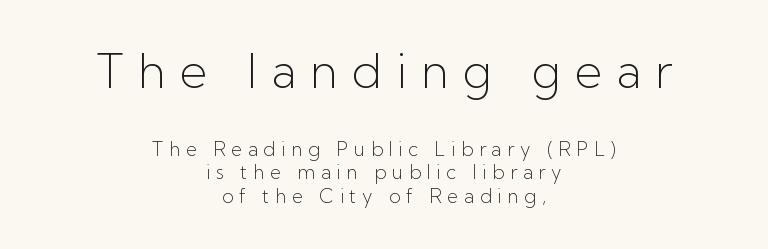
{"serif": "no", "italic": "no", "bold": "no", "weight": "light", "width": "normal", "stroke_contrast": "low", "x_height": "medium", "monospaced": "no", "underline": "no", "align": "center", "line_spacing_ratio": 1.24, "letter_spacing": "wide", "letter_spacing_em": 0.3, "larger_block": "first", "size_ratio": 2.47, "glyph_px": 47}
